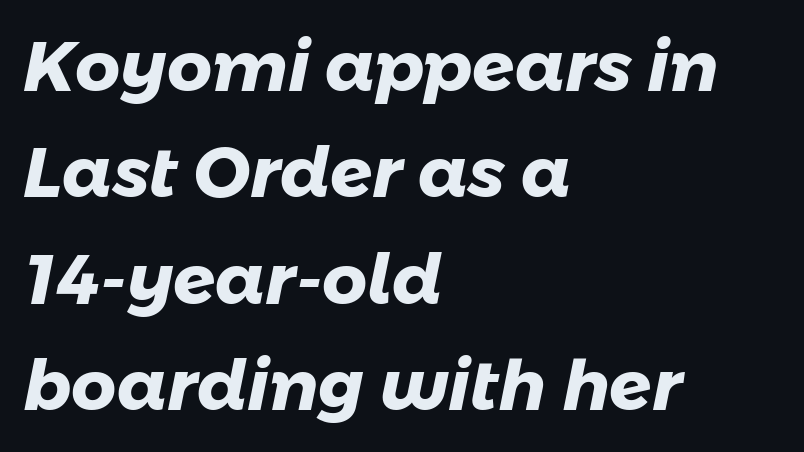
{"serif": "no", "bold": "yes", "weight": "heavy", "width": "normal", "stroke_contrast": "low", "x_height": "medium", "monospaced": "no", "underline": "no", "align": "left", "line_spacing": "normal", "line_spacing_ratio": 1.52, "letter_spacing": "normal", "letter_spacing_em": 0.0, "glyph_px": 70}
